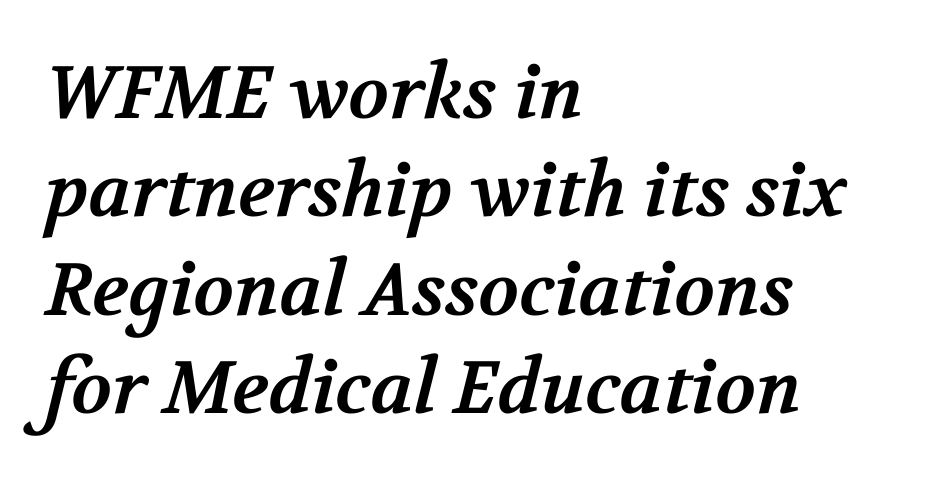
Q: Is the text bold? A: Yes.
Q: Is the typeface a serif or a sans-serif typeface? A: Serif.
Q: Is the text underlined? A: No.
Q: How is the paragraph aligned? A: Left-aligned.
Q: Is the spacing between letters normal or unusually wide? A: Normal.
Q: Is the spacing between lines tight, normal or loose? A: Normal.
Q: Width (condensed, normal, or wide)? A: Normal.
Q: Stroke contrast? A: Medium.
Q: x-height? A: Medium.
Q: Monospaced? A: No.
